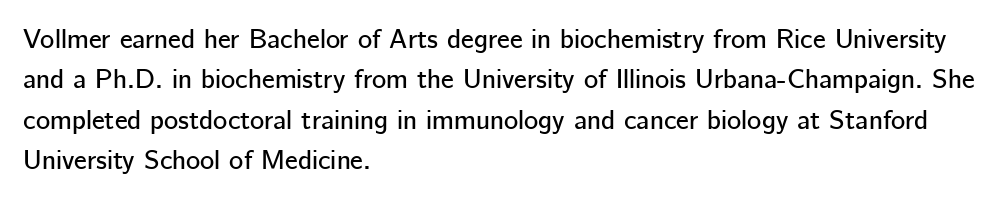
No italicization has been applied; the sample stays upright. This block has exactly the height ordinary leading produces. Students, note that the glyphs here touch the page at normal intervals. Typeset ragged right — the left edge is the straight one.
